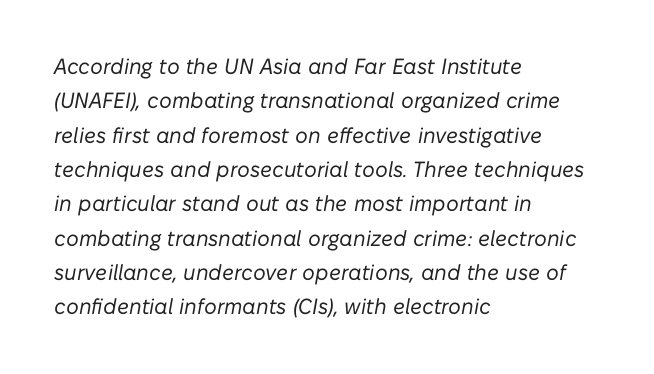
{"italic": "yes", "lean": "right", "slant_degrees": 10, "bold": "no", "underline": "no", "align": "left", "line_spacing": "normal", "line_spacing_ratio": 1.56, "letter_spacing": "normal", "letter_spacing_em": 0.0, "glyph_px": 22}
